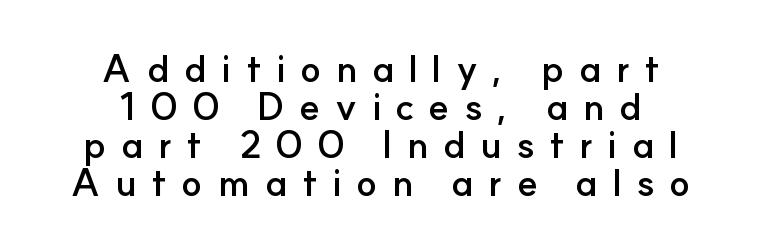
Ordinary non-slanted type is in use. Each new line begins almost immediately beneath the previous one. A typesetter would call this proportional, since set widths differ per character. The font is running at its bold setting.
